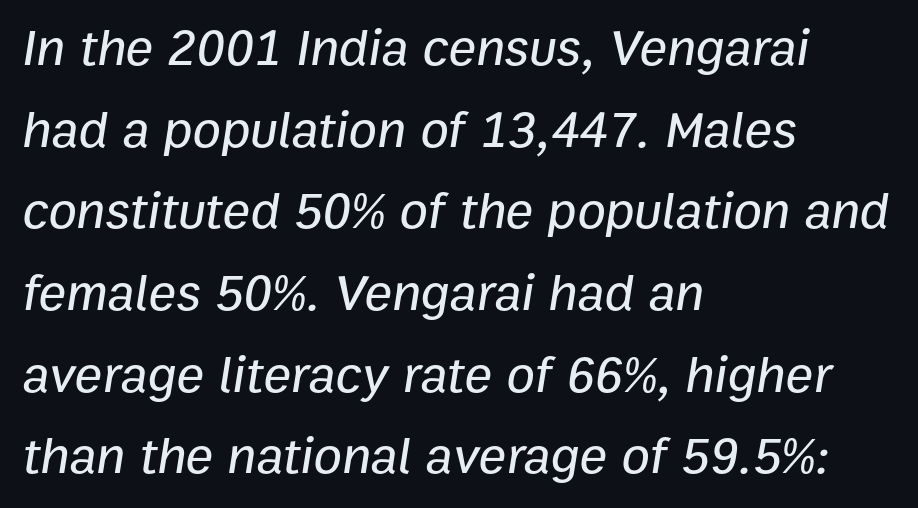
The image shows 52 px text type, italic (leaning right); set left-aligned, normal line spacing (1.57x), normal letter spacing, not underlined; low stroke contrast and a medium x-height.
